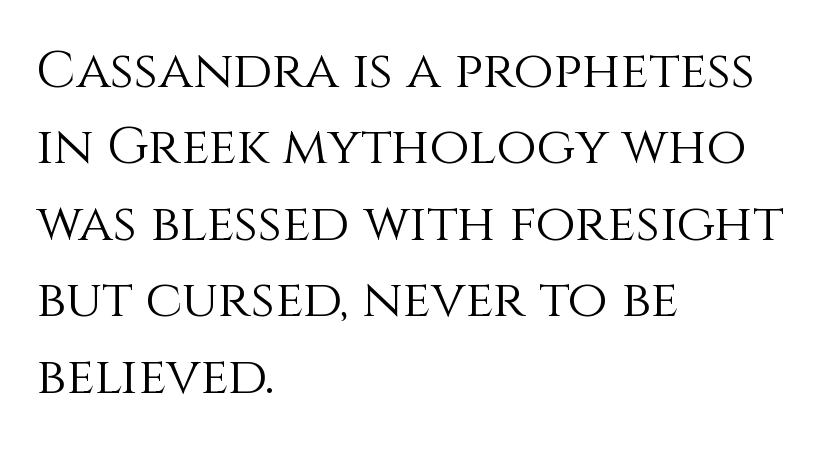
{"italic": "no", "bold": "no", "weight": "light", "width": "normal", "stroke_contrast": "medium", "x_height": "large", "monospaced": "no", "underline": "no", "align": "left", "line_spacing": "normal", "line_spacing_ratio": 1.47, "letter_spacing": "normal", "letter_spacing_em": 0.0, "glyph_px": 52}
